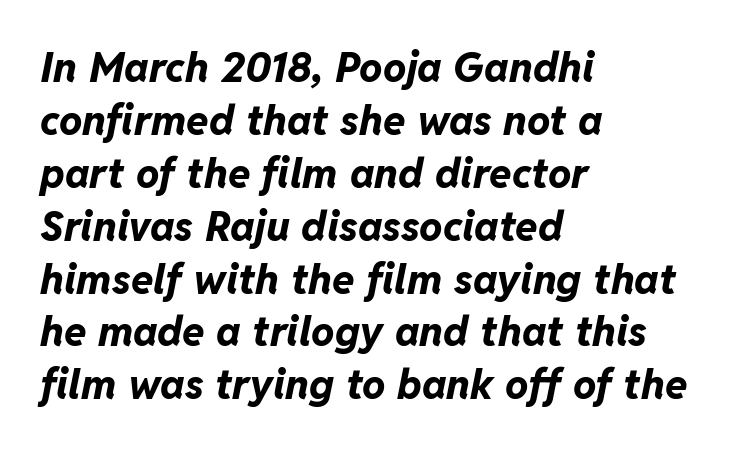
The space directly below the letters is spotless. The space between consecutive lines is moderate. Here the designer chose a conventional face with non-uniform glyph widths. Does the lettering tilt? It does — this is italic. The ragged edge is on the right, which tells us the setting is flush left.
